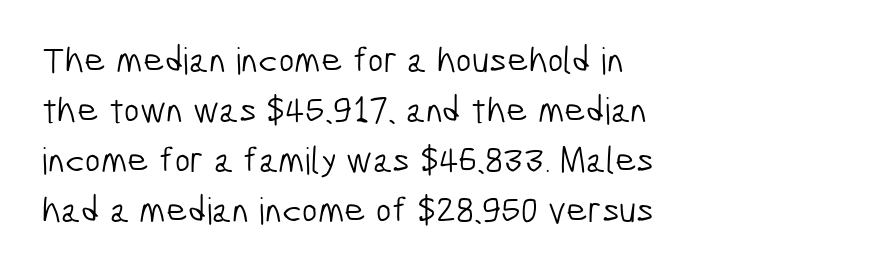
Q: Is the text bold? A: No.
Q: Is the typeface a serif or a sans-serif typeface? A: Sans-serif.
Q: Is the text underlined? A: No.
Q: How is the paragraph aligned? A: Left-aligned.
Q: Is the spacing between letters normal or unusually wide? A: Normal.
Q: Is the spacing between lines tight, normal or loose? A: Normal.
Q: Width (condensed, normal, or wide)? A: Condensed.
Q: Stroke contrast? A: Low.
Q: x-height? A: Medium.
Q: Monospaced? A: No.
